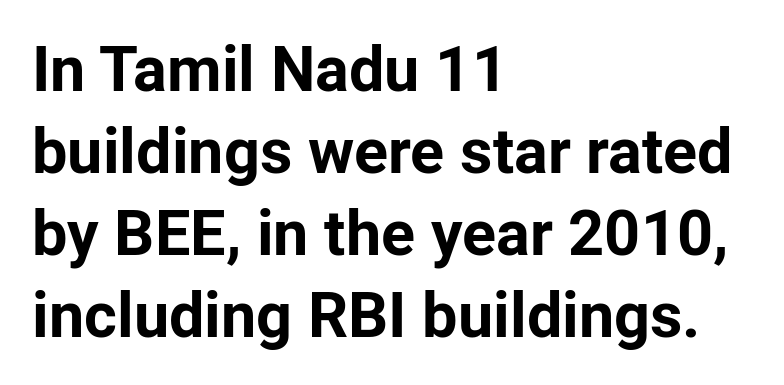
{"serif": "no", "italic": "no", "bold": "yes", "weight": "bold", "width": "normal", "stroke_contrast": "low", "x_height": "medium", "monospaced": "no", "underline": "no", "align": "left", "line_spacing": "normal", "line_spacing_ratio": 1.3, "letter_spacing": "normal", "letter_spacing_em": 0.0, "glyph_px": 63}
